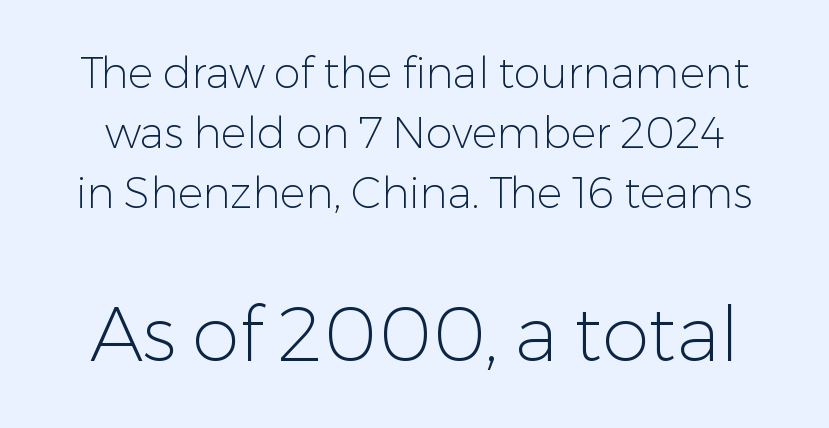
Q: Is the text bold? A: No.
Q: Is the text italic (slanted)? A: No, it is upright.
Q: Is the typeface a serif or a sans-serif typeface? A: Sans-serif.
Q: Is the text underlined? A: No.
Q: Is the spacing between letters normal or unusually wide? A: Normal.
Q: Is the spacing between lines tight, normal or loose? A: Normal.
Q: Which block of text is set in a larger size, the first (top) or the second (bottom)? A: The second (bottom) one.
Q: Width (condensed, normal, or wide)? A: Normal.
Q: Stroke contrast? A: Low.
Q: x-height? A: Medium.
Q: Monospaced? A: No.
